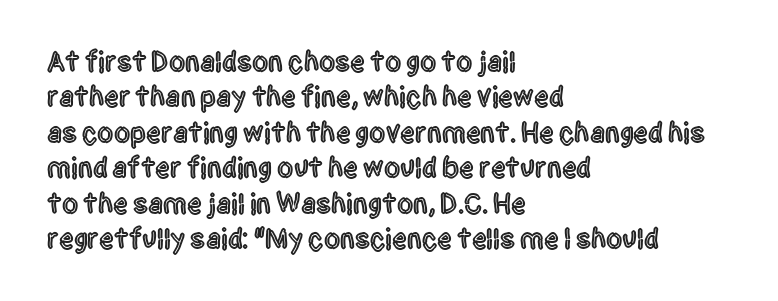
The image shows 29 px condensed sans-serif type, upright; set left-aligned, line spacing 1.22x, normal letter spacing, not underlined; a large x-height.
